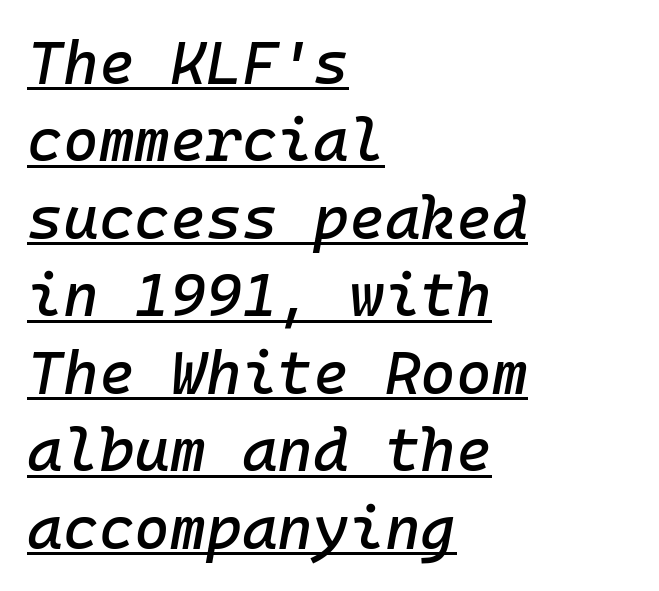
{"italic": "yes", "lean": "right", "slant_degrees": 10, "width": "normal", "stroke_contrast": "low", "x_height": "medium", "monospaced": "yes", "underline": "yes", "align": "left", "line_spacing": "normal", "line_spacing_ratio": 1.27, "letter_spacing": "normal", "letter_spacing_em": 0.0, "glyph_px": 61}
